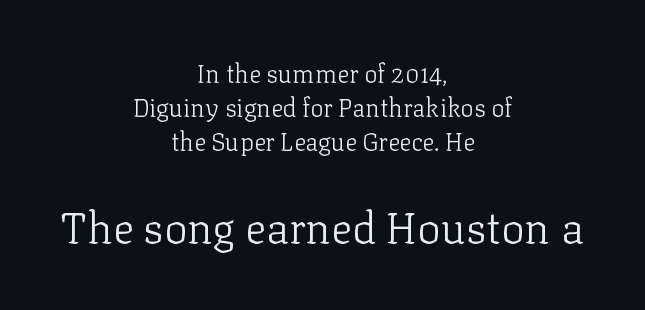
The image shows 44 px light serif type, upright; set centered, normal line spacing (1.36x), normal letter spacing, not underlined; the second (bottom) block is 1.76x larger; low stroke contrast and a medium x-height.
